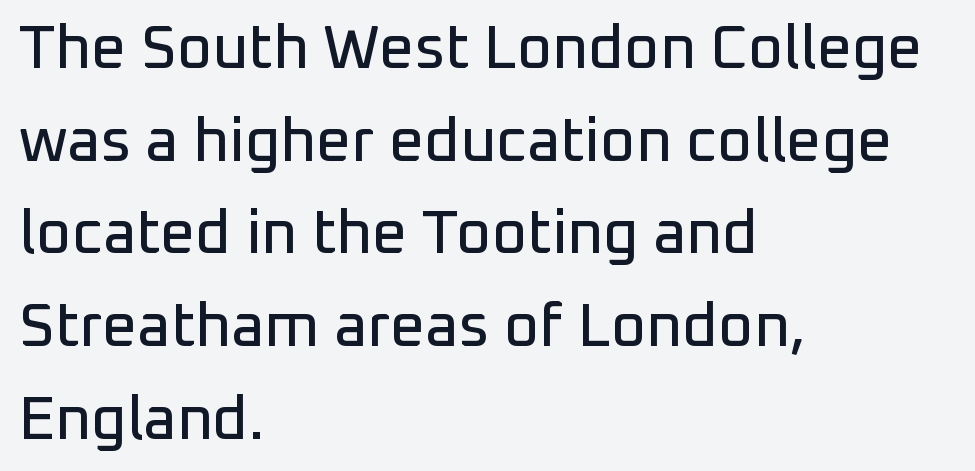
Q: Is the text italic (slanted)? A: No, it is upright.
Q: Is the typeface a serif or a sans-serif typeface? A: Sans-serif.
Q: Is the text underlined? A: No.
Q: How is the paragraph aligned? A: Left-aligned.
Q: Is the spacing between letters normal or unusually wide? A: Normal.
Q: Is the spacing between lines tight, normal or loose? A: Normal.
Q: Width (condensed, normal, or wide)? A: Normal.
Q: Stroke contrast? A: Low.
Q: x-height? A: Medium.
Q: Monospaced? A: No.
